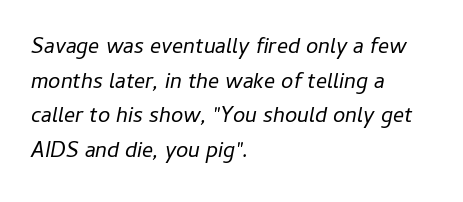
Heft: none added — not bold. The leading is moderate, giving the passage an even texture. Caption: multi-line text, flush left, ragged right. Only glyphs here, with clear space below each row. Between one letter and the next there's only the usual sliver of space.
